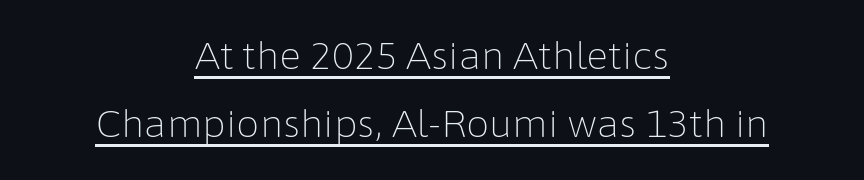
Is the letter spacing exaggerated? No — it looks like the ordinary default. Centered paragraph, ragged on both sides. Beneath each row of characters lies a ruled line. Typographically, this falls in the sans-serif category. The specimen reads as upright at a glance. Summary of weight: not heavy and not bold.
